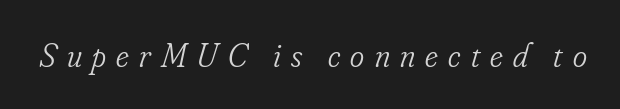
Classification — serif. Is this a fixed-width face? No — the glyphs have proportional, varying widths. You can tell it's italic because the verticals aren't actually vertical. The space directly below the letters is spotless.
